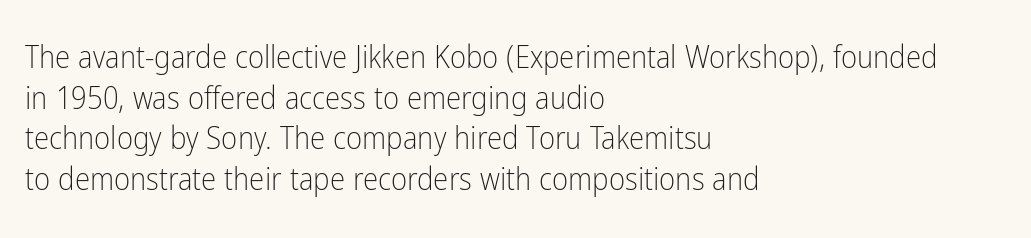
Ordinary non-slanted type is in use. The text block is weighted toward the left margin, trailing off unevenly rightward. This rendering features lettering with no underline. The typesetting does not lean heavy: it is not bold. Leading matches the norm, producing a regular column.
